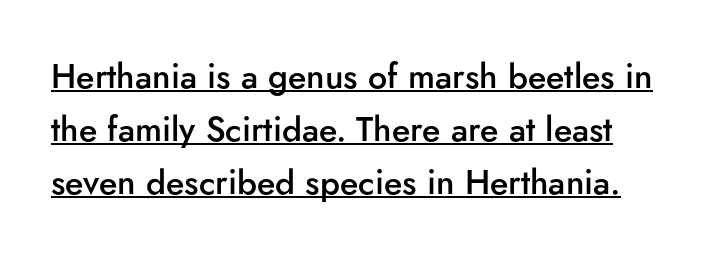
{"serif": "no", "italic": "no", "bold": "semi", "weight": "semibold", "width": "normal", "stroke_contrast": "low", "x_height": "small", "monospaced": "no", "underline": "yes", "line_spacing": "normal", "line_spacing_ratio": 1.56, "letter_spacing": "normal", "letter_spacing_em": 0.0, "glyph_px": 34}
